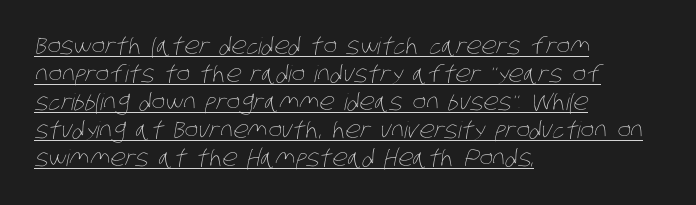
The image shows 23 px text type; set left-aligned, line spacing 1.22x, normal letter spacing, underlined.
